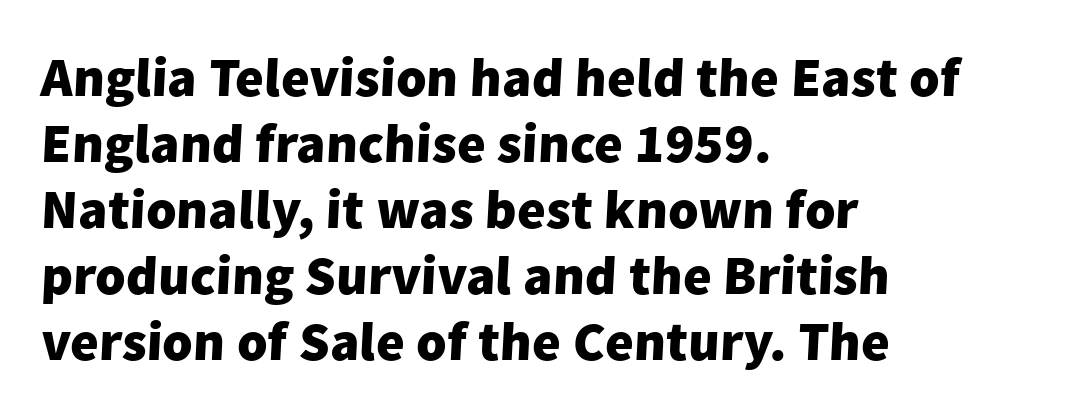
Q: Is the text bold? A: Yes.
Q: Is the typeface a serif or a sans-serif typeface? A: Sans-serif.
Q: Is the text underlined? A: No.
Q: How is the paragraph aligned? A: Left-aligned.
Q: Is the spacing between letters normal or unusually wide? A: Normal.
Q: Width (condensed, normal, or wide)? A: Normal.
Q: Stroke contrast? A: Low.
Q: x-height? A: Medium.
Q: Monospaced? A: No.
